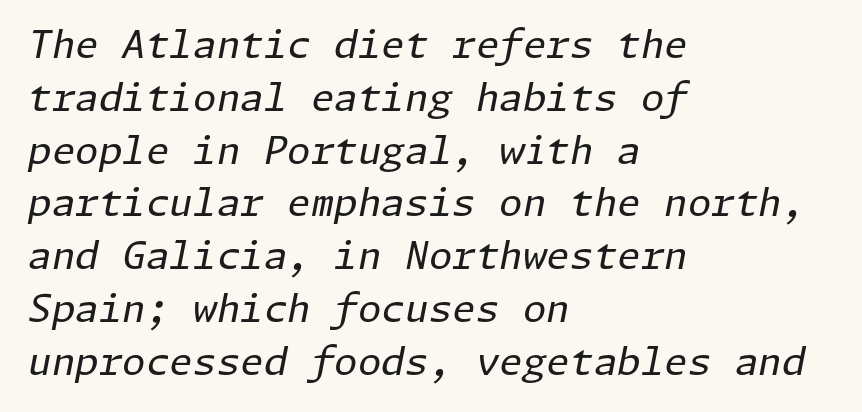
Look at the tracking — it's just the regular setting, nothing added. Just letters on the line, the space beneath them empty. Compared with typical paragraphs, the rows here are spaced about the same. The font's italic variant was chosen for this text.
